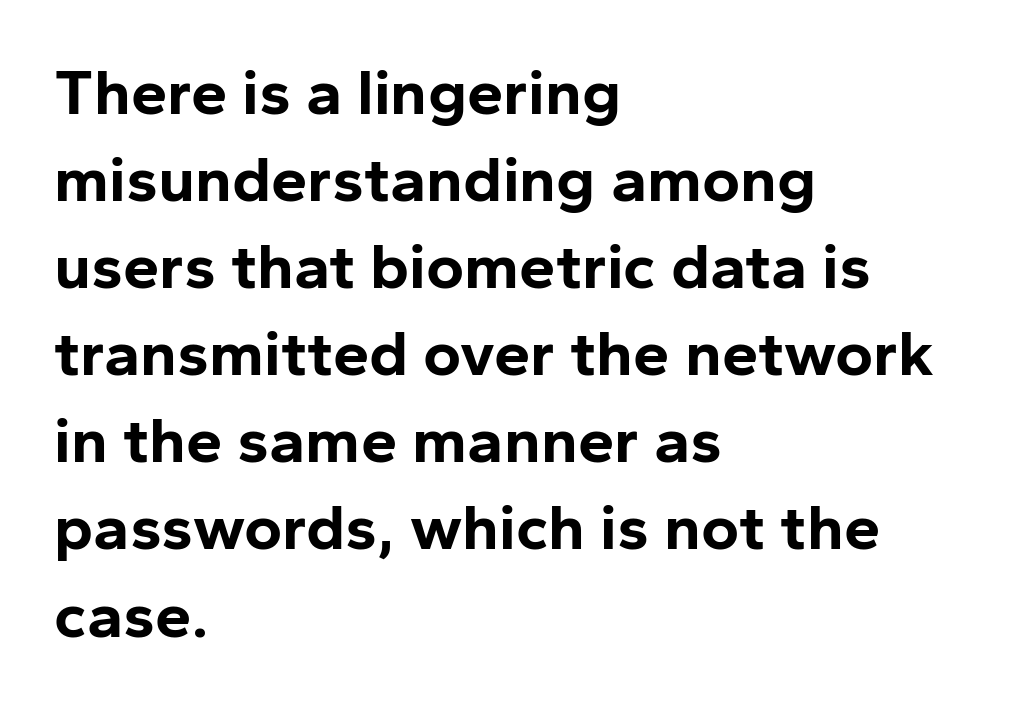
{"serif": "no", "italic": "no", "bold": "yes", "weight": "bold", "width": "normal", "stroke_contrast": "low", "x_height": "medium", "monospaced": "no", "underline": "no", "align": "left", "line_spacing": "normal", "line_spacing_ratio": 1.34, "letter_spacing": "normal", "letter_spacing_em": 0.0, "glyph_px": 65}
